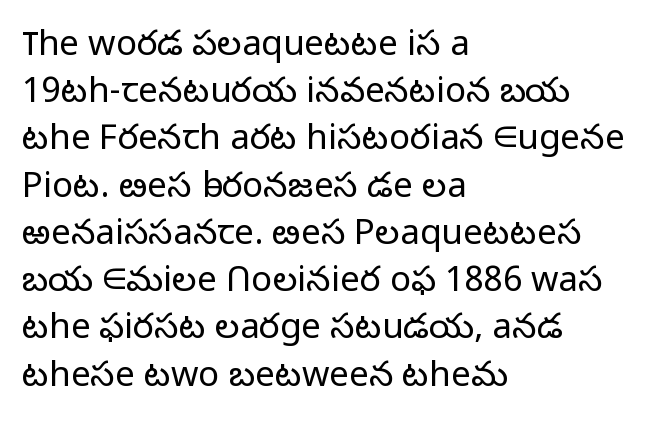
This sample uses an upright cut, with every glyph sitting square on the baseline. Think of a printed novel: that variable character pitch is what you see here. In CSS terms this would be text-align: left. Vertical stems look standard width or narrower in stroke. Observe the absence of serifs on each vertical stroke in this sample. Quick note: underline off.
